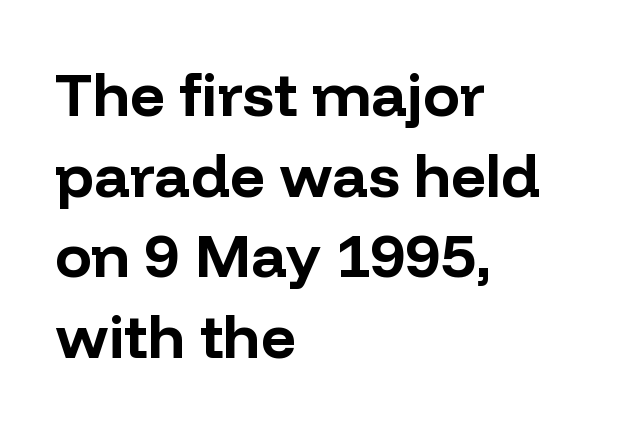
Q: Is the text bold? A: Yes.
Q: Is the text italic (slanted)? A: No, it is upright.
Q: Is the typeface a serif or a sans-serif typeface? A: Sans-serif.
Q: Is the text underlined? A: No.
Q: How is the paragraph aligned? A: Left-aligned.
Q: Is the spacing between letters normal or unusually wide? A: Normal.
Q: Is the spacing between lines tight, normal or loose? A: Normal.
Q: Width (condensed, normal, or wide)? A: Normal.
Q: Stroke contrast? A: Low.
Q: x-height? A: Medium.
Q: Monospaced? A: No.
